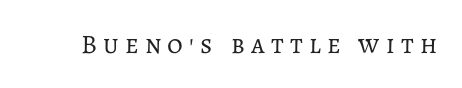
Q: Is the text bold? A: No.
Q: Is the text italic (slanted)? A: No, it is upright.
Q: Is the text underlined? A: No.
Q: Is the spacing between letters normal or unusually wide? A: Unusually wide.
